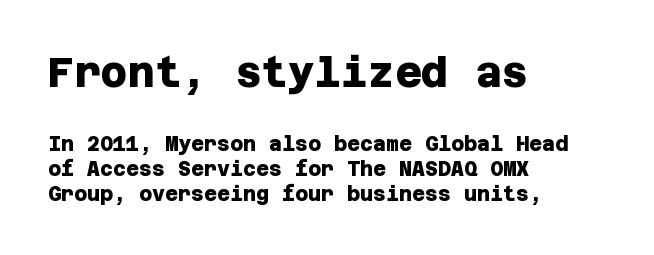
Leading matches the norm, producing a regular column. Line starts are locked; line ends wander. Type size steps down from the first block to the second. Glyph-to-glyph distance matches everyday printed text. The space beneath each line is pristine and unruled.
